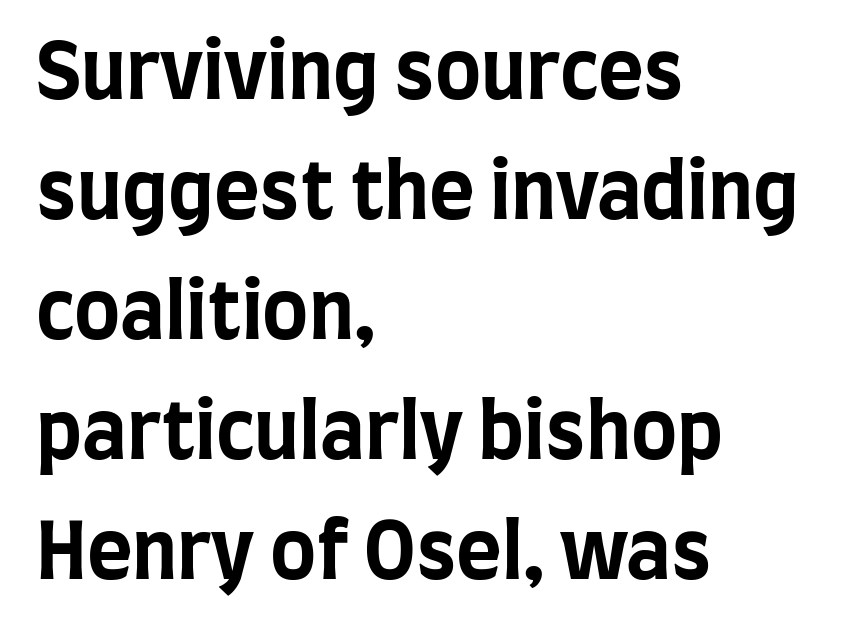
Examine the stroke ends and you'll find no serifs. One-word summary of the alignment: left. Plenty of ink on the page — the face is bold. The zone under the glyphs is completely vacant.
